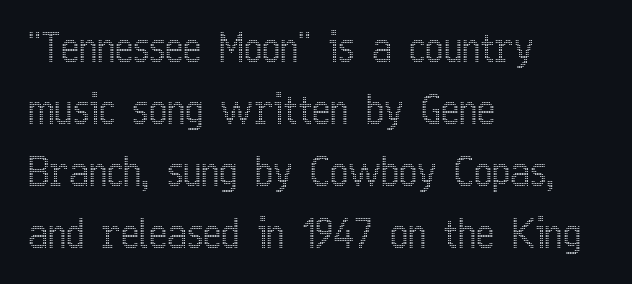
Think of a printed novel: that variable character pitch is what you see here. In terms of leading, this rendering sits right in the middle. Bare-footed words on every line. The type is set solid horizontally, with unmodified tracking. Style check: upright. Each line starts at the same left margin while the right side varies.
